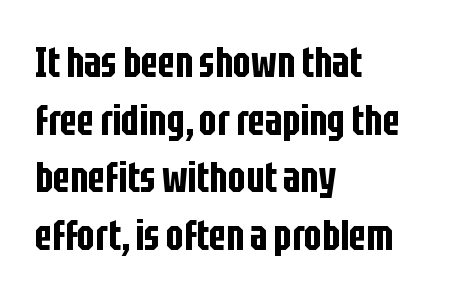
{"serif": "no", "italic": "no", "width": "condensed", "stroke_contrast": "low", "x_height": "large", "monospaced": "no", "underline": "no", "align": "left", "line_spacing": "normal", "line_spacing_ratio": 1.37, "letter_spacing": "normal", "letter_spacing_em": 0.0, "glyph_px": 42}
